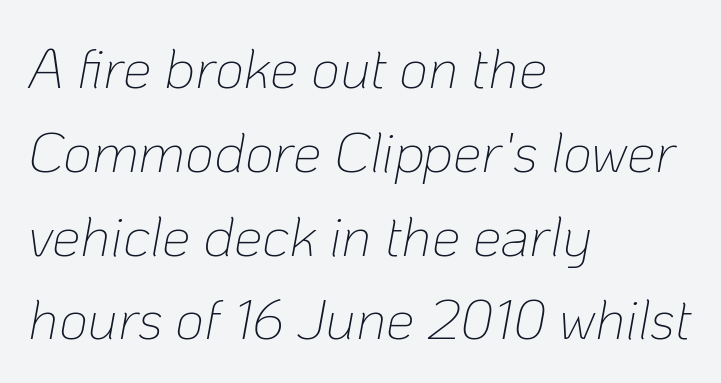
{"italic": "yes", "lean": "right", "slant_degrees": 10, "bold": "no", "weight": "thin", "width": "normal", "stroke_contrast": "low", "x_height": "medium", "monospaced": "no", "underline": "no", "align": "left", "line_spacing": "normal", "line_spacing_ratio": 1.47, "letter_spacing": "normal", "letter_spacing_em": 0.0, "glyph_px": 57}
